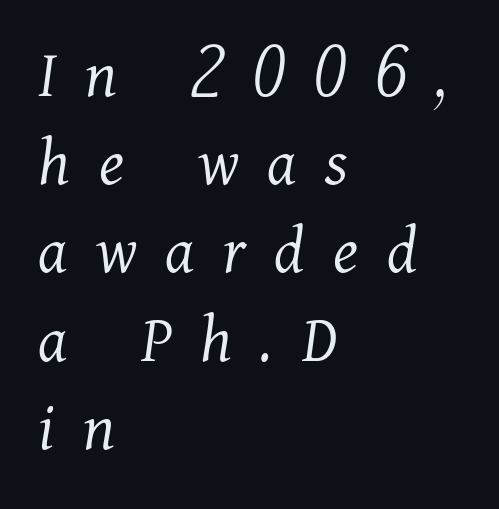
{"serif": "yes", "italic": "yes", "lean": "right", "slant_degrees": 11, "bold": "no", "weight": "light", "width": "normal", "stroke_contrast": "medium", "x_height": "medium", "monospaced": "no", "underline": "no", "align": "left", "line_spacing": "normal", "line_spacing_ratio": 1.26, "letter_spacing": "wide", "letter_spacing_em": 0.41, "glyph_px": 70}
